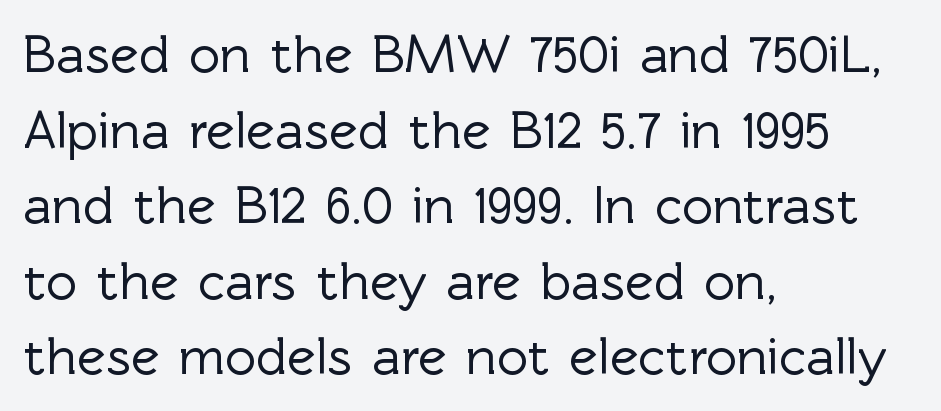
{"serif": "no", "italic": "no", "width": "normal", "x_height": "medium", "monospaced": "no", "underline": "no", "align": "left", "line_spacing": "normal", "line_spacing_ratio": 1.4, "letter_spacing": "normal", "letter_spacing_em": 0.0, "glyph_px": 54}
